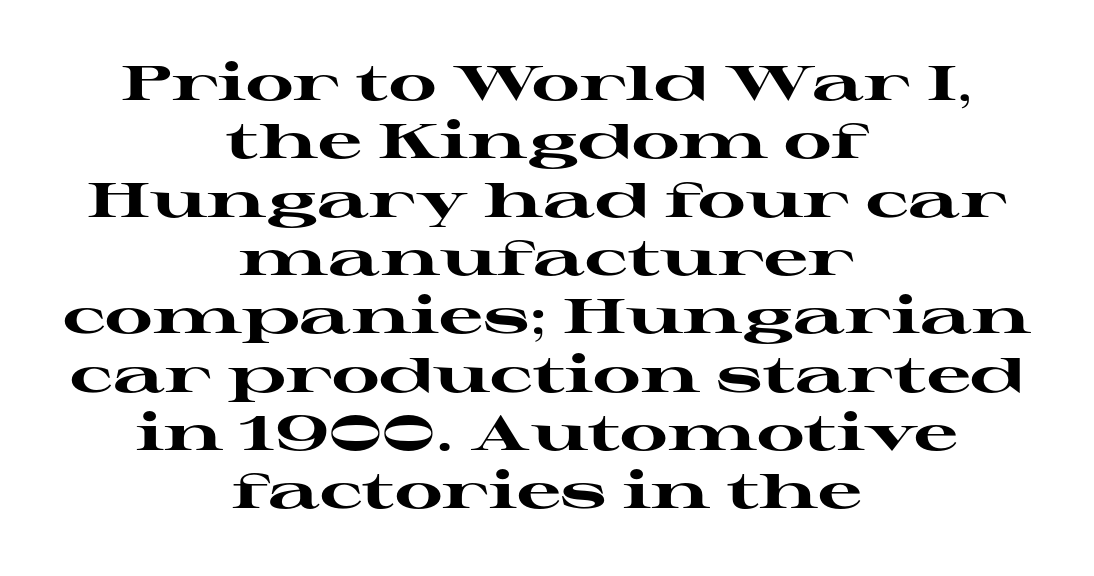
Students, note that the glyphs here touch the page at normal intervals. The passage is arranged like a title page — every line centered. The strip under each line holds only bare page. Character widths vary here, with narrow letters taking less room than wide ones. Bold? Absolutely — the strokes are thick and heavy. In terms of letterform style, serifs are clearly present.
